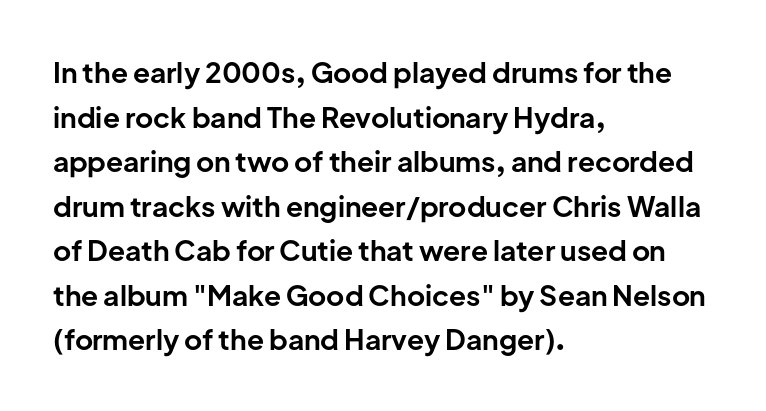
The image shows 28 px bold sans-serif type, upright; set left-aligned, normal line spacing (1.59x), normal letter spacing, not underlined; low stroke contrast and a medium x-height.
